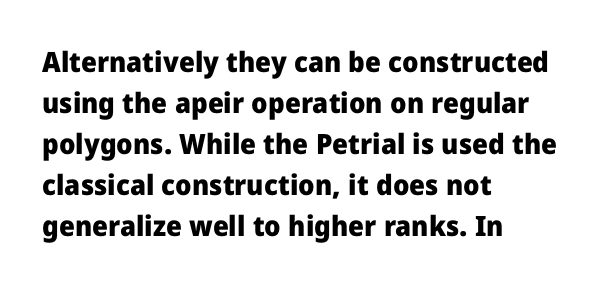
The image shows 28 px heavy sans-serif type, upright; set left-aligned, normal line spacing (1.46x), normal letter spacing, not underlined; low stroke contrast and a medium x-height.
